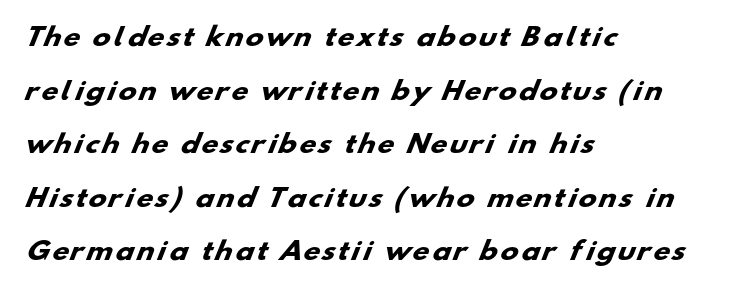
{"bold": "yes", "underline": "no", "align": "left", "line_spacing": "loose", "line_spacing_ratio": 2.23, "glyph_px": 24}
